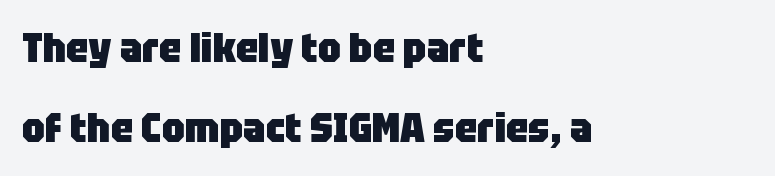
{"serif": "no", "italic": "no", "bold": "yes", "weight": "heavy", "width": "normal", "stroke_contrast": "low", "x_height": "large", "monospaced": "no", "underline": "no", "align": "left", "line_spacing": "loose", "line_spacing_ratio": 2.0, "letter_spacing": "normal", "letter_spacing_em": 0.0, "glyph_px": 40}
